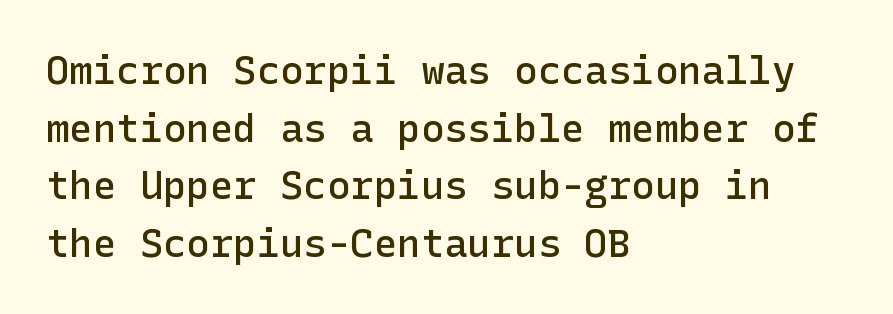
The image shows 39 px semibold sans-serif type, upright; set left-aligned, normal line spacing (1.48x), normal letter spacing, not underlined; low stroke contrast and a medium x-height.
